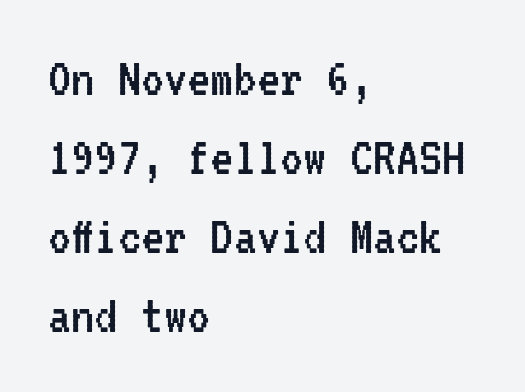
These lines are composed in type without serifs. Has an underline been added? It has not. The lettering stays uniformly vertical, giving the passage a roman look. The rendering anchors every line to the left-hand side. Standard letterfit; no display-style spreading of the glyphs. Do the characters align in a grid? Yes, the font is monospaced.
